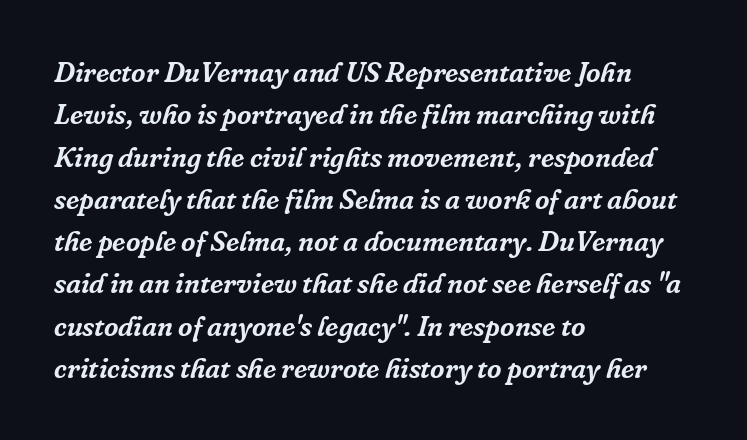
Q: Is the text italic (slanted)? A: Yes, it leans right by about 16 degrees.
Q: Is the typeface a serif or a sans-serif typeface? A: Serif.
Q: Is the text underlined? A: No.
Q: How is the paragraph aligned? A: Left-aligned.
Q: Is the spacing between letters normal or unusually wide? A: Normal.
Q: Is the spacing between lines tight, normal or loose? A: Normal.
Q: Width (condensed, normal, or wide)? A: Normal.
Q: Stroke contrast? A: Low.
Q: x-height? A: Medium.
Q: Monospaced? A: No.
